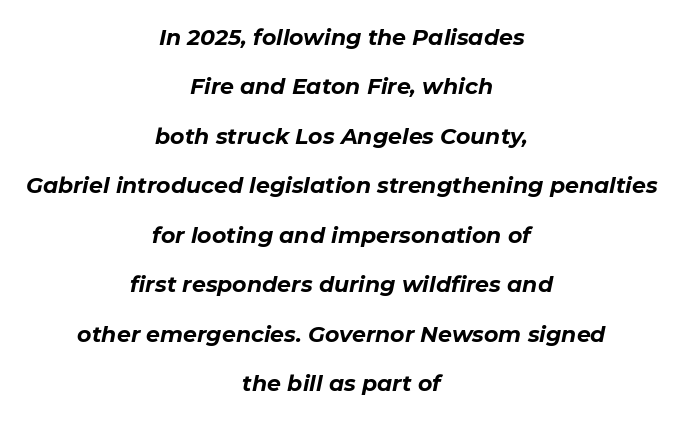
Q: Is the text bold? A: Yes.
Q: Is the text italic (slanted)? A: Yes, it leans right by about 11 degrees.
Q: Is the text underlined? A: No.
Q: How is the paragraph aligned? A: Centered.
Q: Is the spacing between letters normal or unusually wide? A: Normal.
Q: Is the spacing between lines tight, normal or loose? A: Loose.
